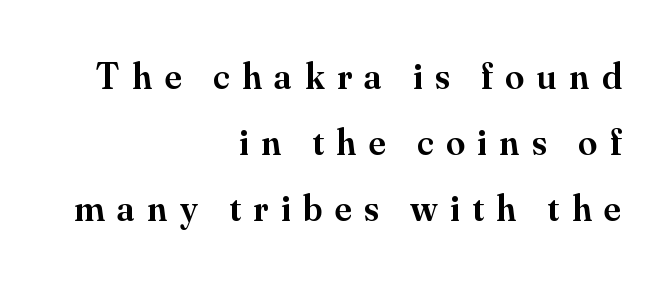
{"serif": "yes", "italic": "no", "bold": "semi", "weight": "semibold", "width": "normal", "stroke_contrast": "medium", "x_height": "small", "monospaced": "no", "underline": "no", "align": "right", "line_spacing_ratio": 1.74, "letter_spacing": "wide", "letter_spacing_em": 0.33, "glyph_px": 38}
